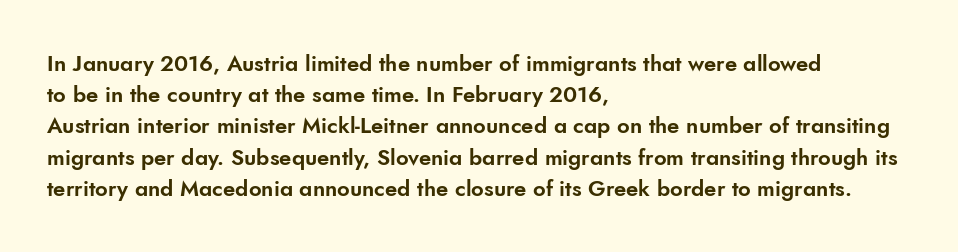
The image shows 22 px text type, upright; set left-aligned, normal line spacing (1.42x), normal letter spacing, not underlined.
